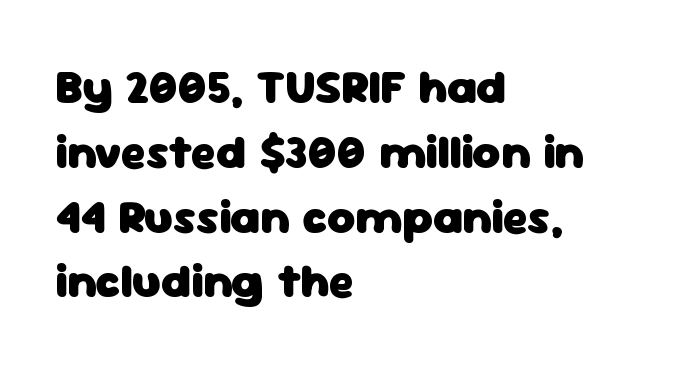
Q: Is the text bold? A: Yes.
Q: Is the text italic (slanted)? A: No, it is upright.
Q: Is the typeface a serif or a sans-serif typeface? A: Sans-serif.
Q: Is the text underlined? A: No.
Q: How is the paragraph aligned? A: Left-aligned.
Q: Is the spacing between letters normal or unusually wide? A: Normal.
Q: Is the spacing between lines tight, normal or loose? A: Normal.
Q: Width (condensed, normal, or wide)? A: Normal.
Q: Stroke contrast? A: Low.
Q: x-height? A: Medium.
Q: Monospaced? A: No.
